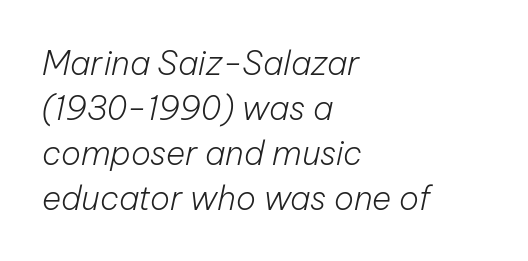
{"italic": "yes", "lean": "right", "slant_degrees": 12, "bold": "no", "weight": "light", "width": "normal", "stroke_contrast": "low", "x_height": "medium", "monospaced": "no", "underline": "no", "align": "left", "line_spacing": "normal", "line_spacing_ratio": 1.36, "letter_spacing": "normal", "letter_spacing_em": 0.0, "glyph_px": 33}
